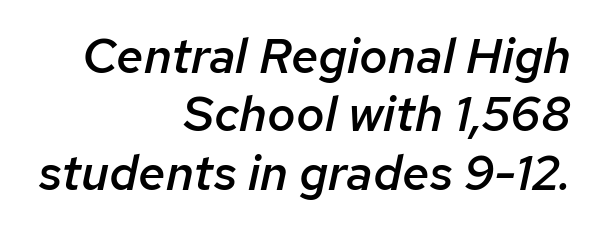
The characters look somewhat weighty, a semibold short of true bold. In terms of posture, this sample is oblique. Default kerning and tracking; the words read as compact shapes. Looks like regular typesetting: each glyph gets only the width it needs. All the whitespace from short lines collects on the left. Words float on clear page, feet unadorned.
